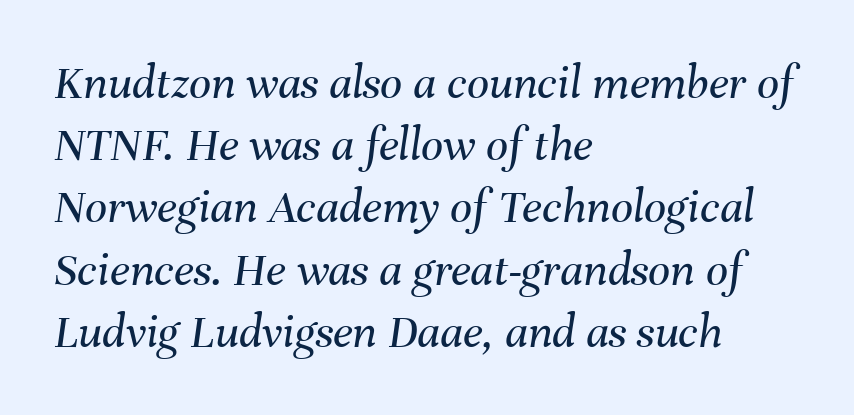
Stem width sits at or under what a default text font uses. Look at the tracking — it's just the regular setting, nothing added. The letters advance in unequal steps, a hallmark of proportional type. What's the leading like? Ordinary, nothing unusual. An italicized treatment has been applied to the whole sample. Typeset ragged right — the left edge is the straight one.
